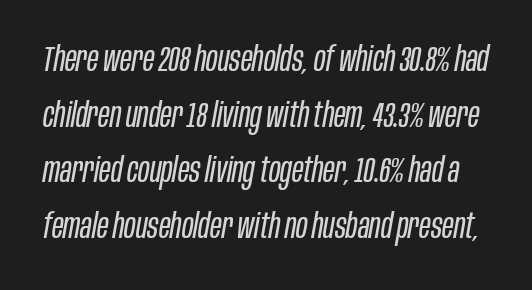
The image shows 35 px regular-weight, condensed type, italic (leaning right); set normal line spacing (1.59x), normal letter spacing, not underlined; low stroke contrast and a large x-height.
